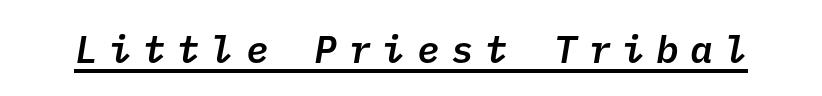
Q: Is the text bold? A: Semi-bold.
Q: Is the typeface a serif or a sans-serif typeface? A: Sans-serif.
Q: Is the text underlined? A: Yes.
Q: Is the spacing between letters normal or unusually wide? A: Unusually wide.
Q: Width (condensed, normal, or wide)? A: Normal.
Q: Stroke contrast? A: Low.
Q: x-height? A: Medium.
